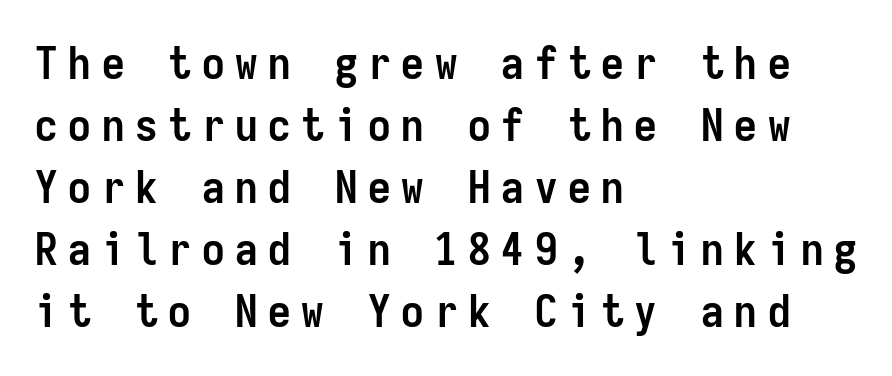
Each new line begins a customary step beneath the previous one. Examine the stroke ends and you'll find no serifs. Check under the words: just untouched page. These lines are set flush left with a ragged right edge. These lines are rendered in a fixed-pitch font. There is plenty of visible air inserted between adjacent glyphs.
